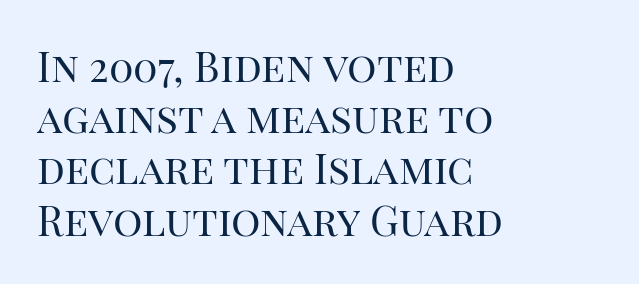
{"serif": "yes", "italic": "no", "bold": "no", "weight": "regular", "width": "normal", "stroke_contrast": "high", "x_height": "large", "monospaced": "no", "underline": "no", "align": "left", "line_spacing": "normal", "line_spacing_ratio": 1.25, "letter_spacing": "normal", "letter_spacing_em": 0.0, "glyph_px": 41}
